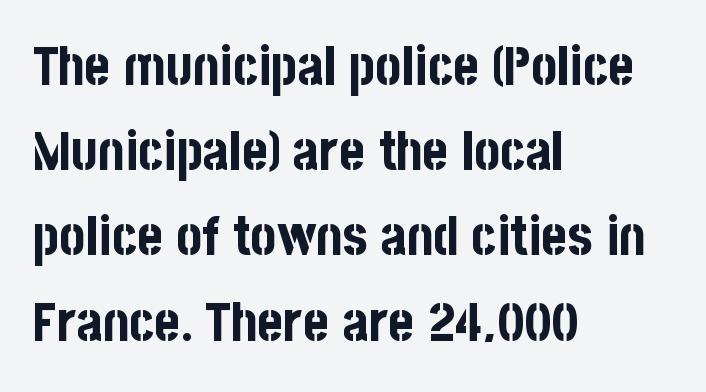
Q: Is the text bold? A: Yes.
Q: Is the text italic (slanted)? A: No, it is upright.
Q: Is the typeface a serif or a sans-serif typeface? A: Sans-serif.
Q: Is the text underlined? A: No.
Q: How is the paragraph aligned? A: Left-aligned.
Q: Is the spacing between letters normal or unusually wide? A: Normal.
Q: Is the spacing between lines tight, normal or loose? A: Normal.
Q: Width (condensed, normal, or wide)? A: Condensed.
Q: Stroke contrast? A: Low.
Q: x-height? A: Large.
Q: Monospaced? A: No.
